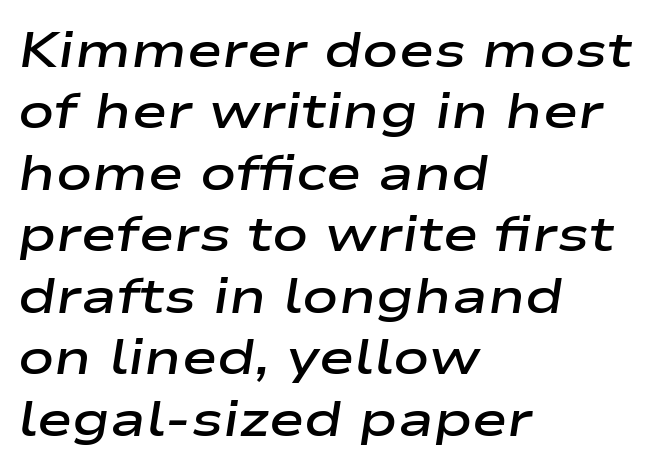
The image shows 48 px semibold, wide type, italic (leaning right); set left-aligned, normal line spacing (1.28x), normal letter spacing, not underlined; low stroke contrast and a medium x-height.
